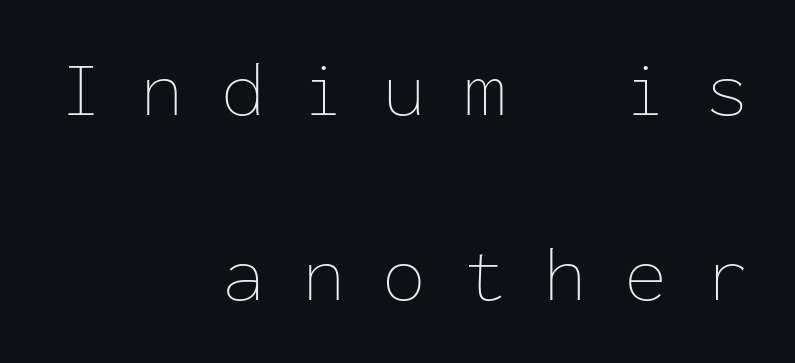
Q: Is the text bold? A: No.
Q: Is the text italic (slanted)? A: No, it is upright.
Q: Is the text underlined? A: No.
Q: How is the paragraph aligned? A: Right-aligned.
Q: Is the spacing between letters normal or unusually wide? A: Unusually wide.
Q: Is the spacing between lines tight, normal or loose? A: Loose.
Q: Width (condensed, normal, or wide)? A: Normal.
Q: Stroke contrast? A: Low.
Q: x-height? A: Medium.
Q: Monospaced? A: Yes.
